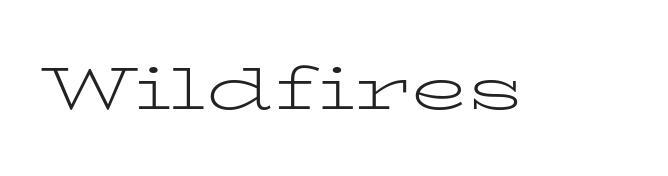
Q: Is the text bold? A: No.
Q: Is the text italic (slanted)? A: No, it is upright.
Q: Is the typeface a serif or a sans-serif typeface? A: Serif.
Q: Is the text underlined? A: No.
Q: Is the spacing between letters normal or unusually wide? A: Normal.
Q: Width (condensed, normal, or wide)? A: Wide.
Q: Stroke contrast? A: Low.
Q: x-height? A: Medium.
Q: Monospaced? A: No.
